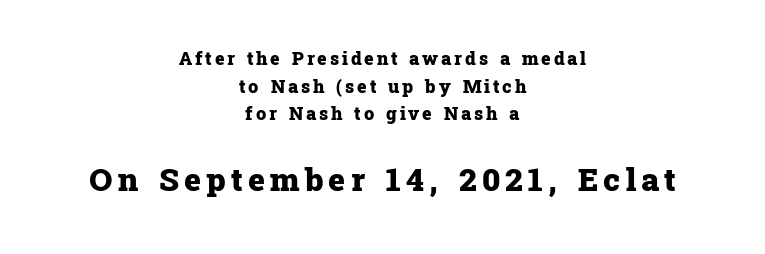
The image shows 32 px heavy serif type, upright; set centered, normal line spacing (1.53x), not underlined; the second (bottom) block is 1.78x larger; low stroke contrast and a medium x-height.
